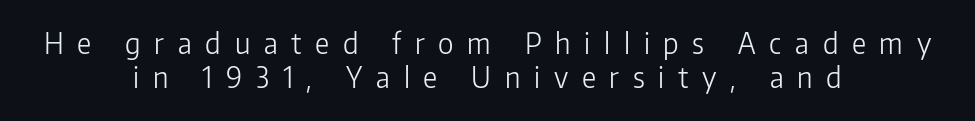
Honestly, there is no underline to notice here at all. You could not count columns in this text — the font is proportionally spaced. Each stroke keeps to a modest, everyday thickness or less. Style check: upright.
